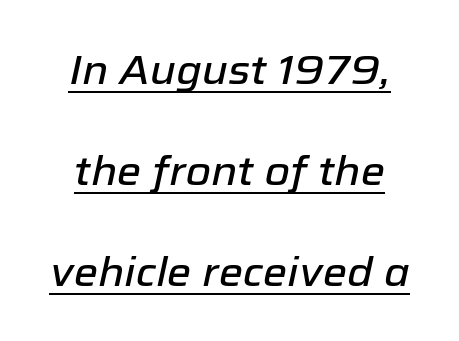
Baseline-to-baseline distance is far greater than the letter height. You could not count columns in this text — the font is proportionally spaced. Neither beginnings nor endings align; midpoints do. If you drew a line through each stem, it would be angled. Looks like someone drew a line under every word here. Here the glyphs are tracked normally, forming tight word shapes.
